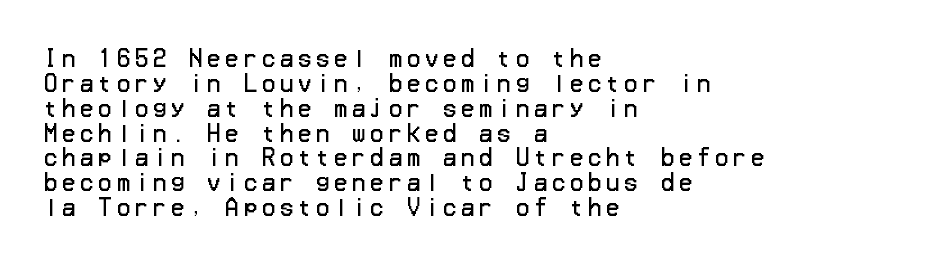
Q: Is the text bold? A: No.
Q: Is the text italic (slanted)? A: No, it is upright.
Q: Is the text underlined? A: No.
Q: How is the paragraph aligned? A: Left-aligned.
Q: Is the spacing between letters normal or unusually wide? A: Unusually wide.
Q: Is the spacing between lines tight, normal or loose? A: Tight.
